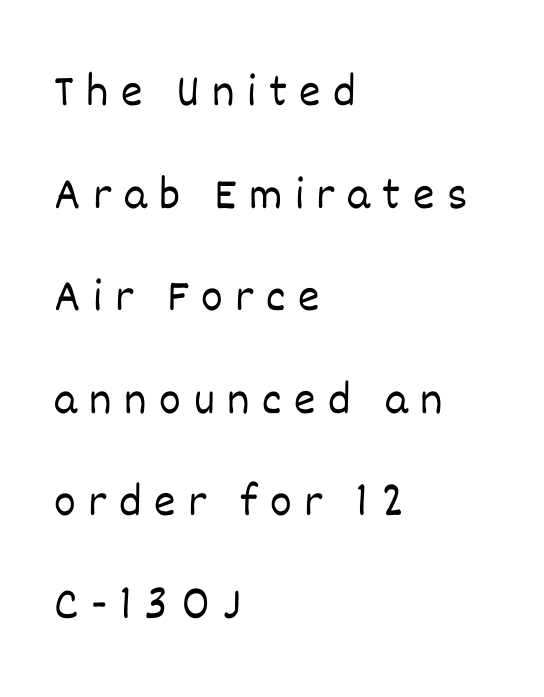
The image shows 46 px light type, upright; set left-aligned, loose line spacing (2.23x), unusually wide letter spacing (+0.27 em), not underlined; low stroke contrast and a large x-height.
